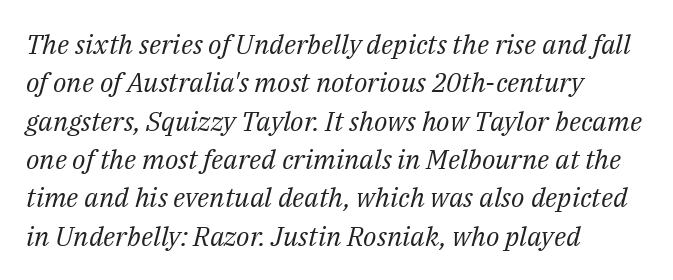
{"italic": "yes", "lean": "right", "slant_degrees": 14, "bold": "no", "underline": "no", "align": "left", "line_spacing": "normal", "line_spacing_ratio": 1.42, "letter_spacing": "normal", "letter_spacing_em": 0.0, "glyph_px": 27}
